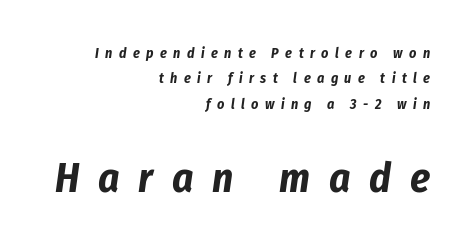
{"italic": "yes", "lean": "right", "slant_degrees": 8, "bold": "yes", "weight": "bold", "width": "condensed", "stroke_contrast": "low", "x_height": "medium", "monospaced": "no", "underline": "no", "align": "right", "line_spacing_ratio": 1.81, "letter_spacing": "wide", "letter_spacing_em": 0.46, "larger_block": "second", "size_ratio": 2.93, "glyph_px": 41}
